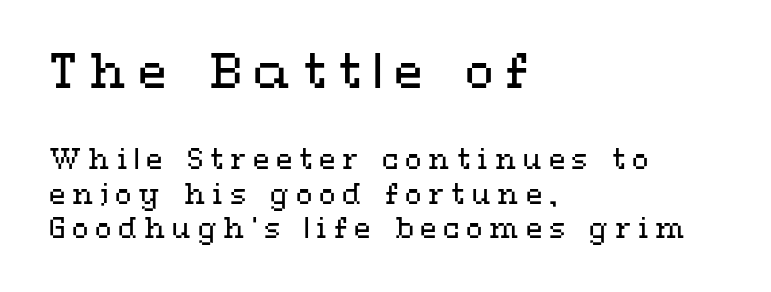
{"italic": "no", "bold": "no", "weight": "regular", "width": "wide", "stroke_contrast": "medium", "x_height": "medium", "monospaced": "no", "underline": "no", "align": "left", "line_spacing": "normal", "line_spacing_ratio": 1.27, "letter_spacing": "wide", "letter_spacing_em": 0.25, "larger_block": "first", "size_ratio": 1.74, "glyph_px": 47}
